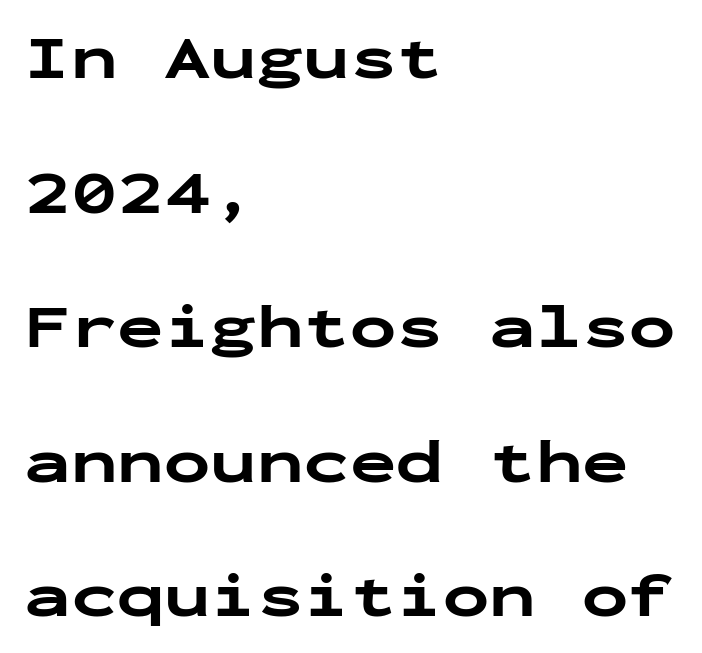
Students, note that the glyphs here touch the page at normal intervals. Does the weight exceed regular? Yes, all the way to bold. How would I describe the line gaps? Wide and relaxed. Do the letters lean? They stand straight.
